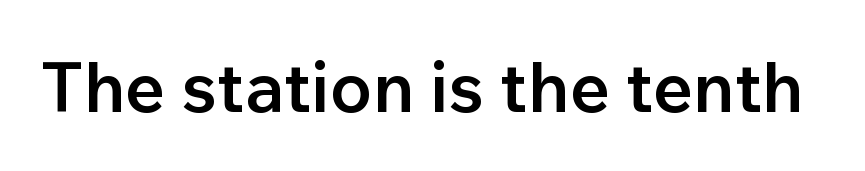
The designer went with a sans here, leaving each stem footless. The specimen reads as upright at a glance. Look at the tracking — it's just the regular setting, nothing added. You could not count columns in this text — the font is proportionally spaced.
